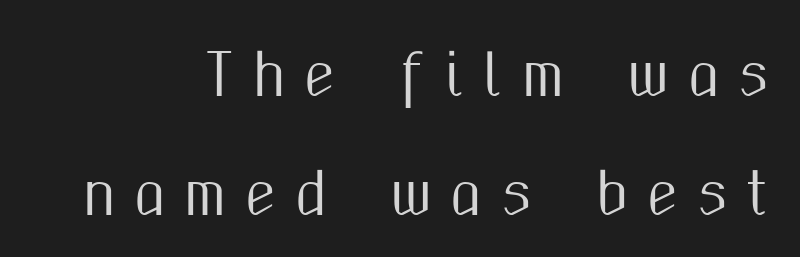
These lines are set flush right with a ragged left edge. If you measured baseline to baseline, you'd find a long distance. The passage shown is not underscored anywhere. A typesetter would call this proportional, since set widths differ per character. In terms of letterform style, serifs are entirely absent. Italic? Not at all — the glyphs are vertical.
